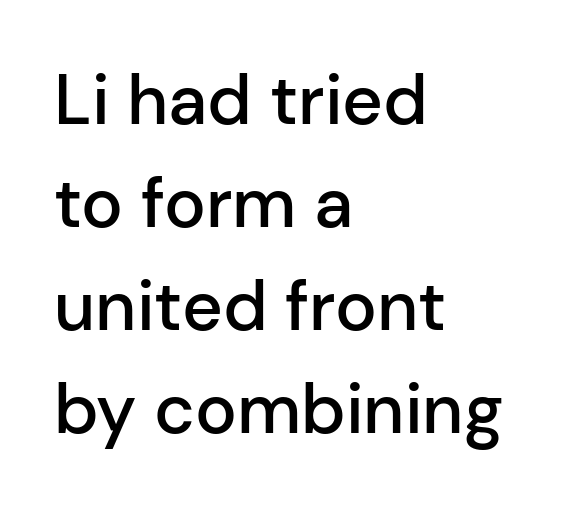
The image shows 70 px semibold sans-serif type, upright; set left-aligned, normal line spacing (1.47x), normal letter spacing, not underlined; low stroke contrast and a medium x-height.
